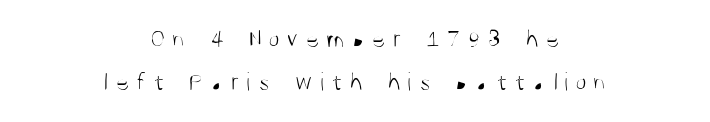
The font's upright variant was chosen for this text. No word sits above an underline. The block of text has a typical density, with ordinary space between rows. Weight: in the light-to-regular range.
